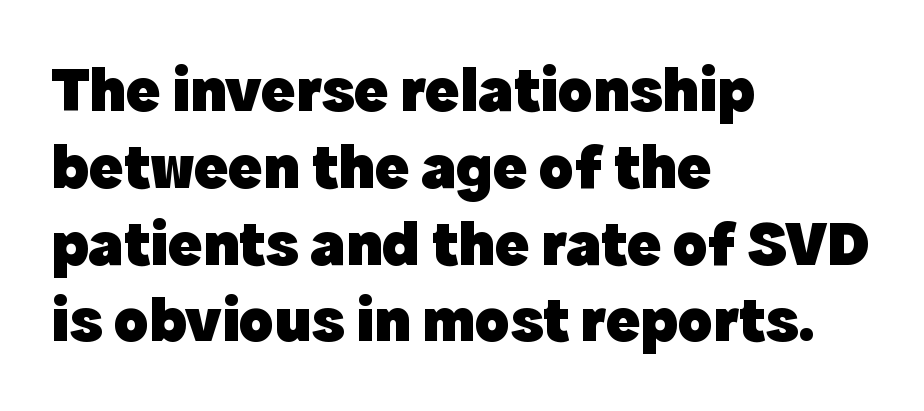
Caption: bold face, heavy strokes. The typesetter chose a ragged-right arrangement here. Note the varied advance widths — an 'i' is clearly narrower than an 'm'. The zone under the glyphs is completely vacant.
